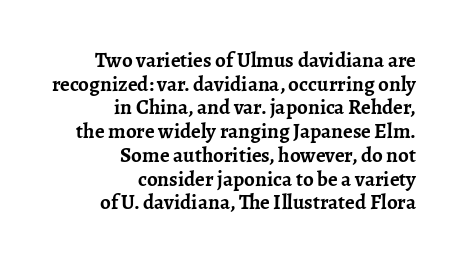
The image shows 21 px bold type, upright; set right-aligned, tight line spacing (1.13x), normal letter spacing, not underlined.
